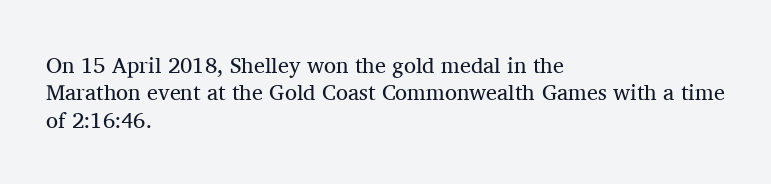
Q: Is the text bold? A: No.
Q: Is the text italic (slanted)? A: No, it is upright.
Q: Is the text underlined? A: No.
Q: How is the paragraph aligned? A: Left-aligned.
Q: Is the spacing between letters normal or unusually wide? A: Normal.
Q: Is the spacing between lines tight, normal or loose? A: Normal.
